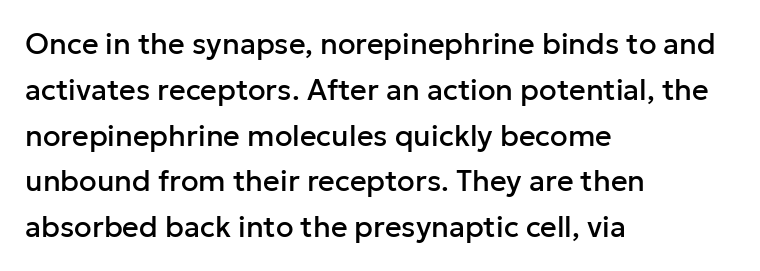
{"serif": "no", "italic": "no", "width": "normal", "stroke_contrast": "low", "x_height": "medium", "monospaced": "no", "underline": "no", "align": "left", "line_spacing": "normal", "line_spacing_ratio": 1.58, "letter_spacing": "normal", "letter_spacing_em": 0.0, "glyph_px": 29}
